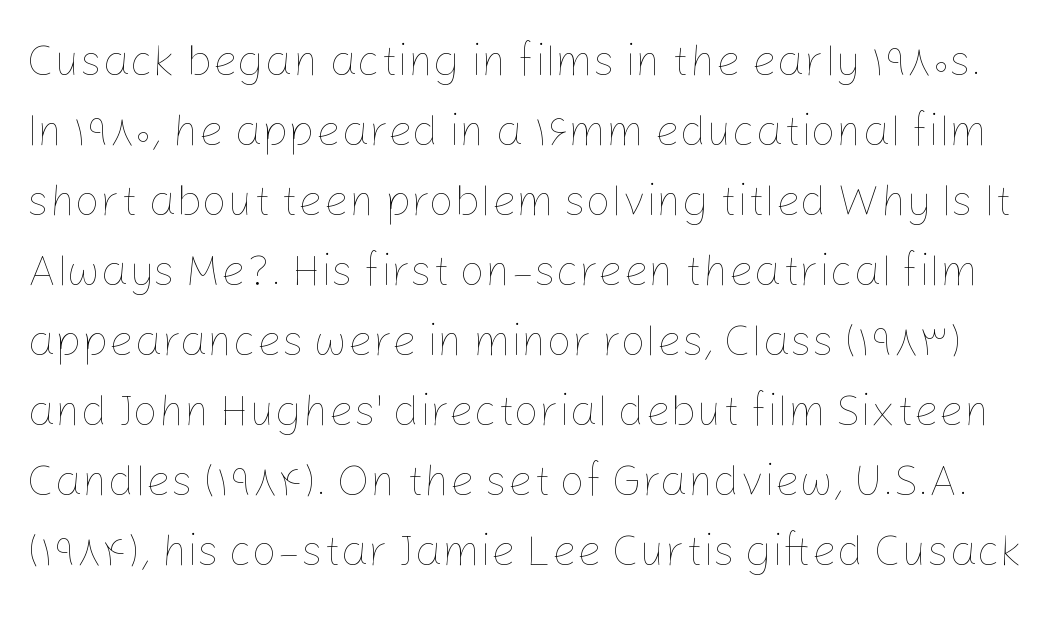
Does the leading feel generous? No, just average. The horizontal fit of the characters is conventional and even. Heft: none added — not bold. Think of a printed novel: that variable character pitch is what you see here. Notice how the stems are strictly vertical — no italics here.
